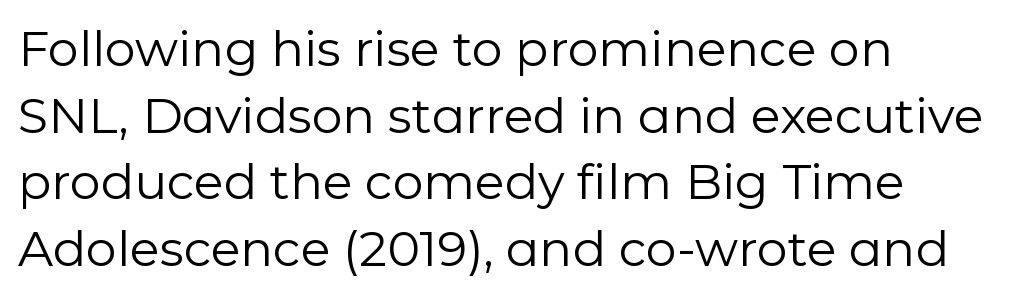
Stem width sits at or under what a default text font uses. What kind of face is this? One without serifs — a sans. Check the space under the baseline: it is left empty. The axis of the letterforms is exactly vertical.
